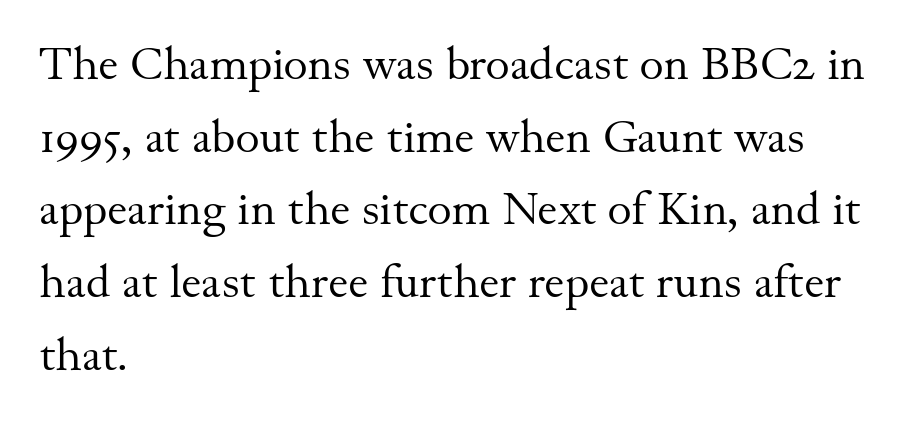
Q: Is the text bold? A: No.
Q: Is the text italic (slanted)? A: No, it is upright.
Q: Is the typeface a serif or a sans-serif typeface? A: Serif.
Q: Is the text underlined? A: No.
Q: How is the paragraph aligned? A: Left-aligned.
Q: Is the spacing between letters normal or unusually wide? A: Normal.
Q: Is the spacing between lines tight, normal or loose? A: Normal.
Q: Width (condensed, normal, or wide)? A: Normal.
Q: Stroke contrast? A: Medium.
Q: x-height? A: Small.
Q: Monospaced? A: No.
